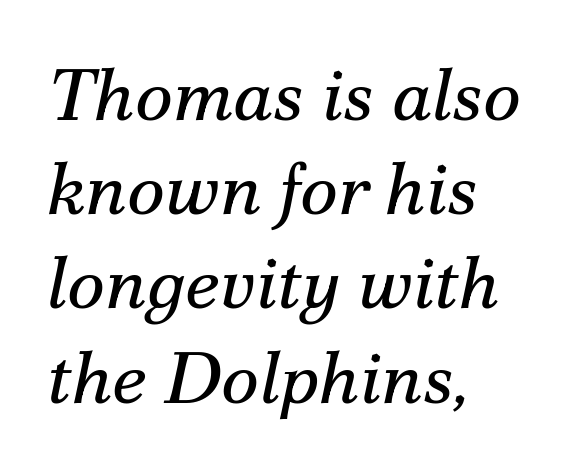
Q: Is the text bold? A: No.
Q: Is the text italic (slanted)? A: Yes, it leans right by about 12 degrees.
Q: Is the typeface a serif or a sans-serif typeface? A: Serif.
Q: Is the text underlined? A: No.
Q: How is the paragraph aligned? A: Left-aligned.
Q: Is the spacing between letters normal or unusually wide? A: Normal.
Q: Is the spacing between lines tight, normal or loose? A: Normal.
Q: Width (condensed, normal, or wide)? A: Normal.
Q: Stroke contrast? A: Medium.
Q: x-height? A: Small.
Q: Monospaced? A: No.
